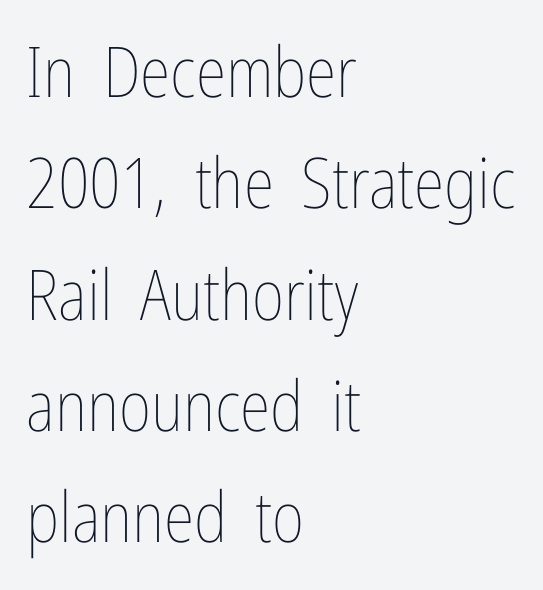
Plain, unruled lines of type. The paragraph has a hard left edge and a soft right edge. Do the characters align in a grid? No, the font is proportional. This is not heavy type; no bold has been used. There is no visible air inserted between adjacent glyphs.
